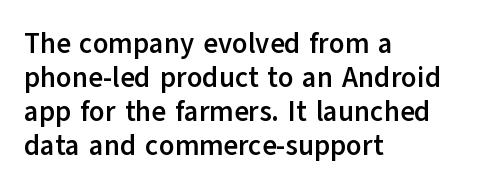
Q: Is the text bold? A: Yes.
Q: Is the text italic (slanted)? A: No, it is upright.
Q: Is the typeface a serif or a sans-serif typeface? A: Sans-serif.
Q: Is the text underlined? A: No.
Q: How is the paragraph aligned? A: Left-aligned.
Q: Is the spacing between letters normal or unusually wide? A: Normal.
Q: Width (condensed, normal, or wide)? A: Normal.
Q: Stroke contrast? A: Low.
Q: x-height? A: Medium.
Q: Monospaced? A: No.
